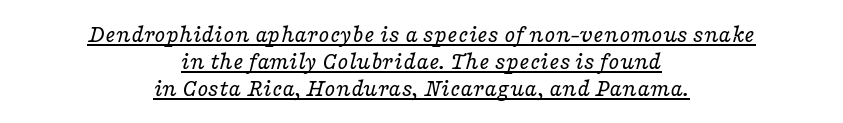
Q: Is the text bold? A: No.
Q: Is the text italic (slanted)? A: Yes, it leans right by about 16 degrees.
Q: Is the text underlined? A: Yes.
Q: How is the paragraph aligned? A: Centered.
Q: Is the spacing between letters normal or unusually wide? A: Normal.
Q: Is the spacing between lines tight, normal or loose? A: Tight.
